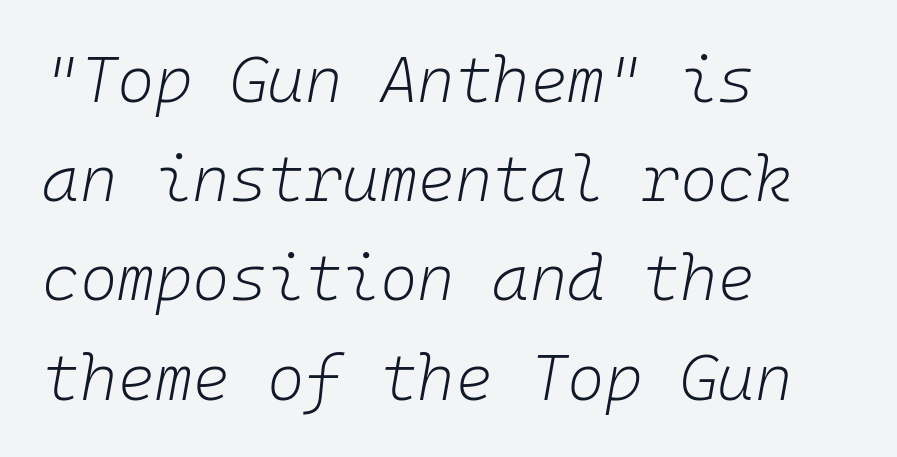
{"italic": "yes", "lean": "right", "slant_degrees": 10, "bold": "no", "weight": "light", "width": "normal", "stroke_contrast": "low", "x_height": "medium", "monospaced": "yes", "underline": "no", "align": "left", "line_spacing": "normal", "line_spacing_ratio": 1.55, "letter_spacing": "normal", "letter_spacing_em": 0.0, "glyph_px": 64}
